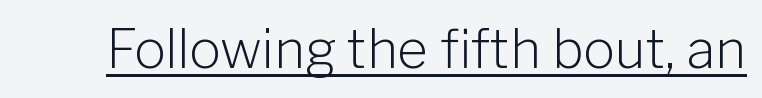
Q: Is the text bold? A: No.
Q: Is the text italic (slanted)? A: No, it is upright.
Q: Is the typeface a serif or a sans-serif typeface? A: Sans-serif.
Q: Is the text underlined? A: Yes.
Q: Is the spacing between letters normal or unusually wide? A: Normal.
Q: Width (condensed, normal, or wide)? A: Normal.
Q: Stroke contrast? A: Low.
Q: x-height? A: Medium.
Q: Monospaced? A: No.
